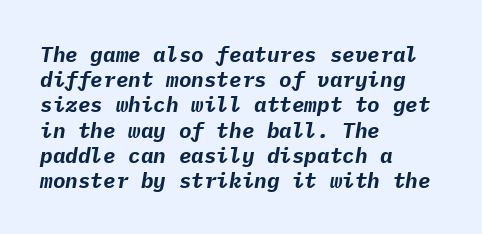
Here the glyphs are tracked normally, forming tight word shapes. The lines in this sample share a left origin and differ only in where they stop. Thick stems and heavy bowls — unmistakably bold. There's an unmistakable incline to the writing here. The string is rendered with underlining switched off.
